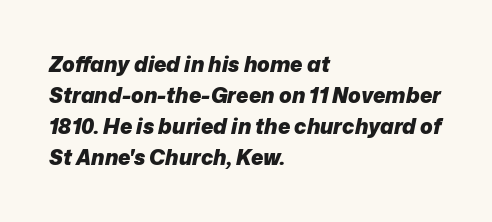
Each new line begins a customary step beneath the previous one. The passage shown is emphatically bold. The text carries the slant typical of an italic or oblique font. If you drew a ruler down the left edge, every line would touch it. In terms of letterspacing, this is plain default setting. Unmarked baselines from the first word to the last.
